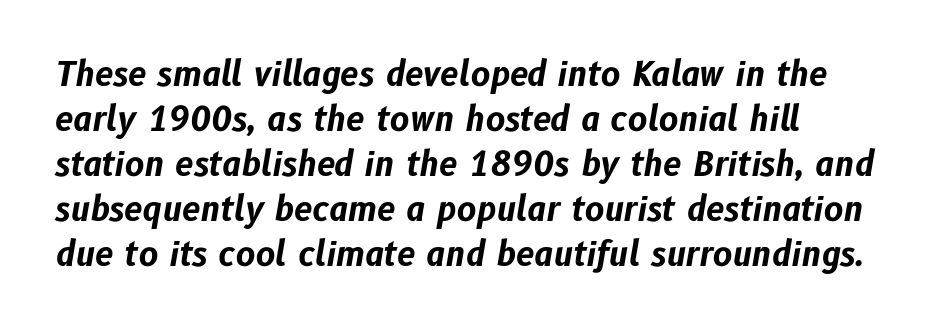
Does the lettering tilt? It does — this is italic. Caption: standard tracking, unaltered. The passage shown is typed in a proportional face where columns would drift. The gap between lines stays unmarked. The lines in this sample share a left origin and differ only in where they stop.
